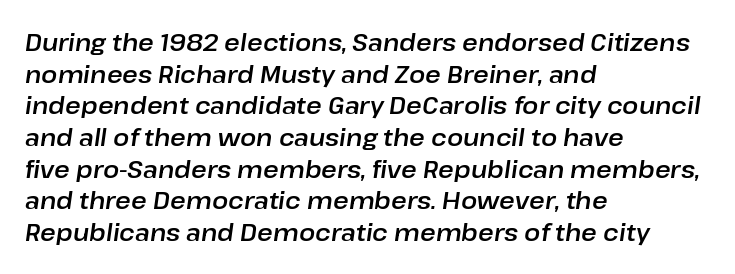
Words float on clear page, feet unadorned. Is there much room between lines? A standard amount, neither cramped nor airy. A typesetter would call this zero additional tracking. Observe the lean: these are italic letterforms. The ragged edge is on the right, which tells us the setting is flush left.
